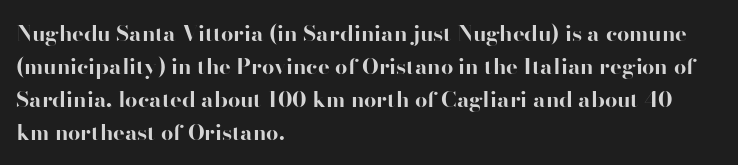
Q: Is the text bold? A: Yes.
Q: Is the text italic (slanted)? A: No, it is upright.
Q: Is the text underlined? A: No.
Q: How is the paragraph aligned? A: Left-aligned.
Q: Is the spacing between letters normal or unusually wide? A: Normal.
Q: Is the spacing between lines tight, normal or loose? A: Normal.
